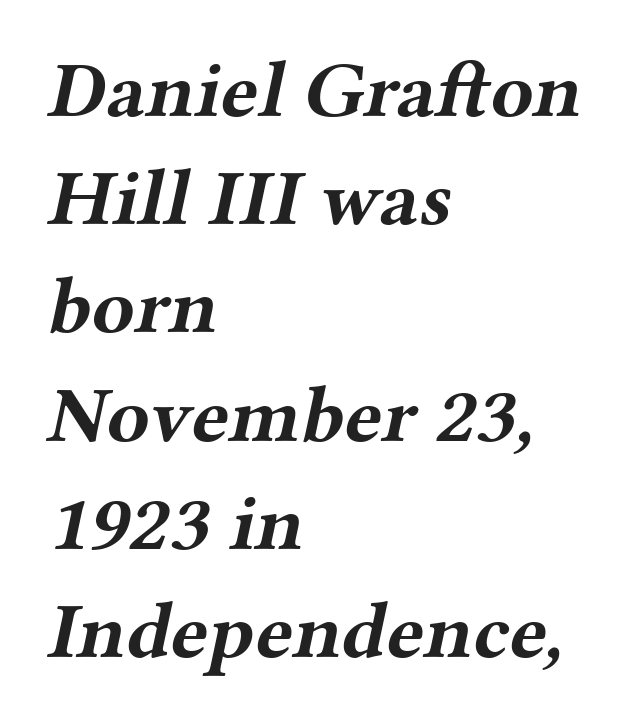
Q: Is the text bold? A: Yes.
Q: Is the typeface a serif or a sans-serif typeface? A: Serif.
Q: Is the text underlined? A: No.
Q: How is the paragraph aligned? A: Left-aligned.
Q: Is the spacing between letters normal or unusually wide? A: Normal.
Q: Is the spacing between lines tight, normal or loose? A: Normal.
Q: Width (condensed, normal, or wide)? A: Wide.
Q: Stroke contrast? A: Medium.
Q: x-height? A: Medium.
Q: Monospaced? A: No.
